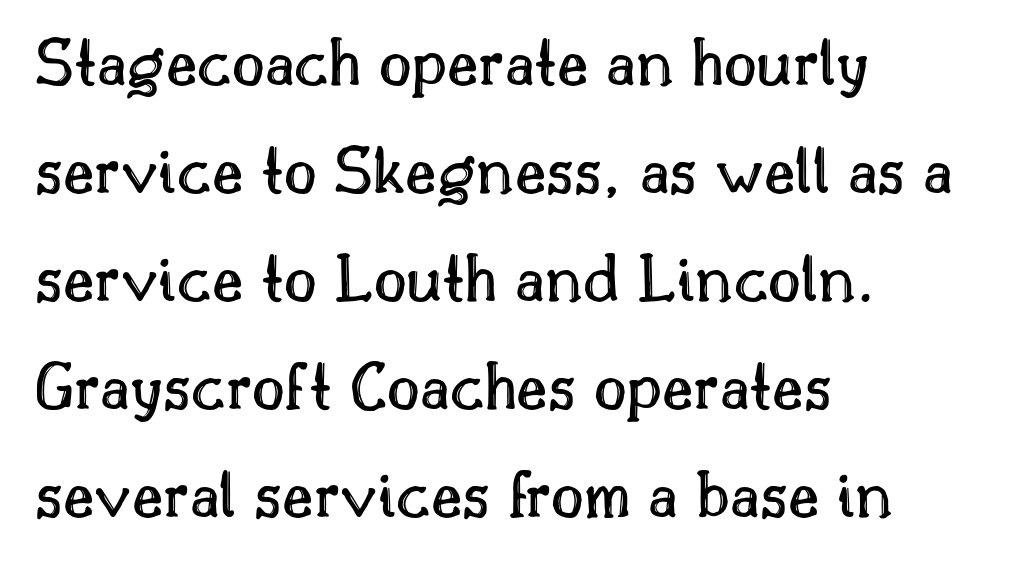
Q: Is the text italic (slanted)? A: No, it is upright.
Q: Is the text underlined? A: No.
Q: How is the paragraph aligned? A: Left-aligned.
Q: Is the spacing between letters normal or unusually wide? A: Normal.
Q: Is the spacing between lines tight, normal or loose? A: Normal.
Q: Width (condensed, normal, or wide)? A: Normal.
Q: x-height? A: Small.
Q: Monospaced? A: No.
